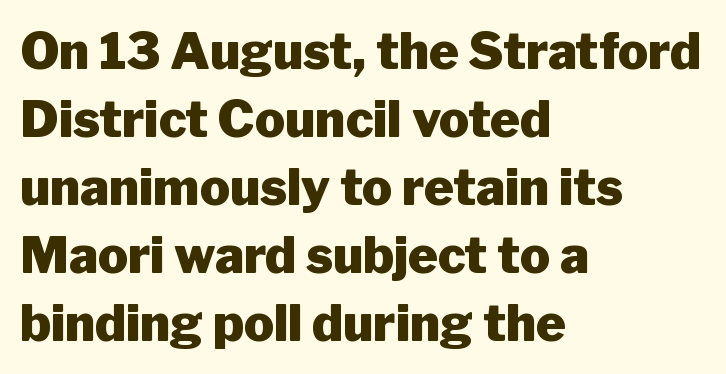
{"serif": "no", "italic": "no", "bold": "yes", "weight": "heavy", "width": "normal", "stroke_contrast": "low", "x_height": "medium", "monospaced": "no", "underline": "no", "align": "left", "line_spacing": "normal", "line_spacing_ratio": 1.36, "letter_spacing": "normal", "letter_spacing_em": 0.0, "glyph_px": 50}
